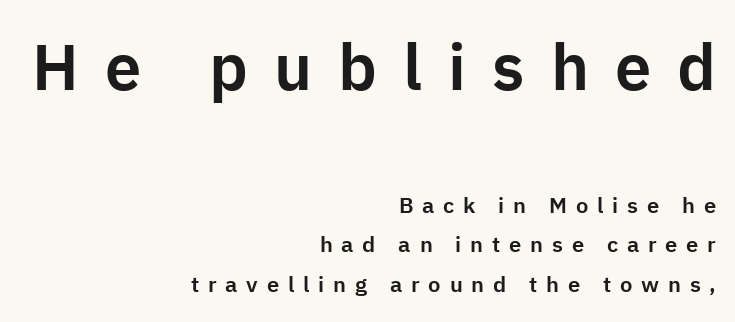
The glyphs are unaccompanied by any horizontal stroke below them. Grotesque or geometric, the face here clearly has no serifs. Note the varied advance widths — an 'i' is clearly narrower than an 'm'. The lines are quadded right. The lettering stays uniformly vertical, giving the passage a roman look.
